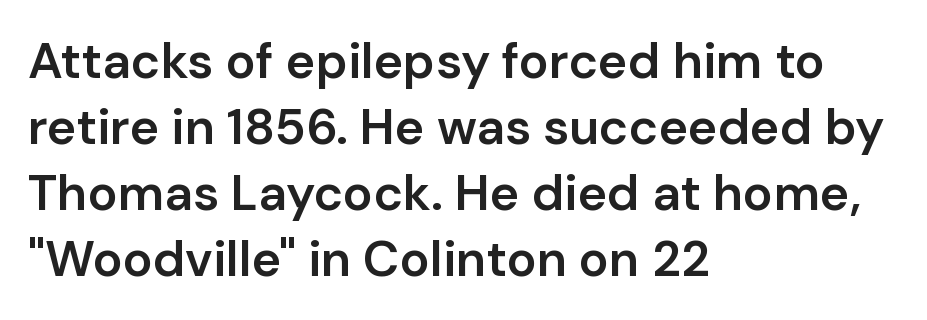
Q: Is the text bold? A: Semi-bold.
Q: Is the text italic (slanted)? A: No, it is upright.
Q: Is the typeface a serif or a sans-serif typeface? A: Sans-serif.
Q: Is the text underlined? A: No.
Q: How is the paragraph aligned? A: Left-aligned.
Q: Is the spacing between letters normal or unusually wide? A: Normal.
Q: Is the spacing between lines tight, normal or loose? A: Normal.
Q: Width (condensed, normal, or wide)? A: Normal.
Q: Stroke contrast? A: Low.
Q: x-height? A: Medium.
Q: Monospaced? A: No.
